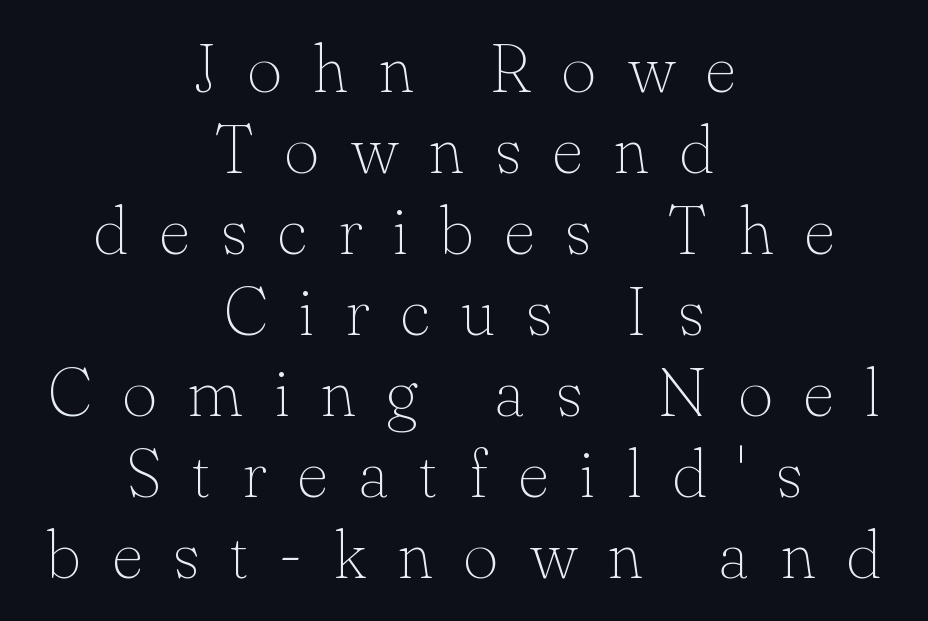
The image shows 68 px thin serif type, upright; set centered, line spacing 1.19x, unusually wide letter spacing (+0.45 em), not underlined; low stroke contrast and a small x-height.
